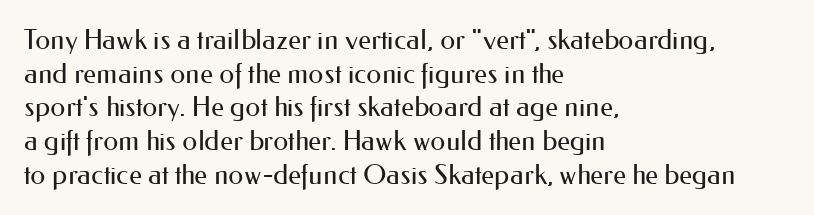
The image shows 27 px text type, upright; set left-aligned, normal line spacing (1.25x), normal letter spacing, not underlined.
